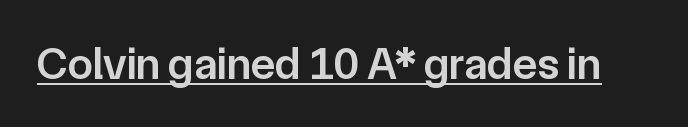
Standard letterfit; no display-style spreading of the glyphs. The rendering uses natural spacing where letterforms have individual widths. A typographer would call this underscored text. In terms of weight, the rendering is demibold, just under bold. Posture: upright roman. The face used here is a sans, in the tradition of grotesques and geometrics.
